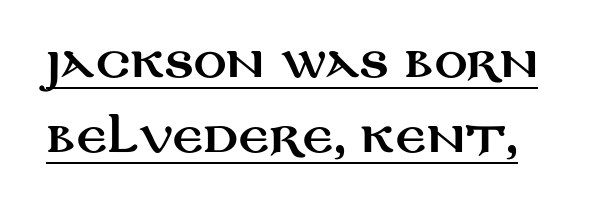
Q: Is the text italic (slanted)? A: No, it is upright.
Q: Is the typeface a serif or a sans-serif typeface? A: Sans-serif.
Q: Is the text underlined? A: Yes.
Q: Is the spacing between letters normal or unusually wide? A: Normal.
Q: Width (condensed, normal, or wide)? A: Wide.
Q: Stroke contrast? A: Medium.
Q: x-height? A: Large.
Q: Monospaced? A: No.
